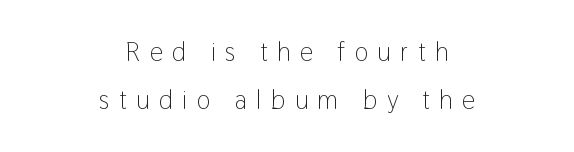
{"italic": "no", "bold": "no", "underline": "no", "align": "center", "line_spacing_ratio": 1.85, "letter_spacing": "wide", "letter_spacing_em": 0.37, "glyph_px": 26}
